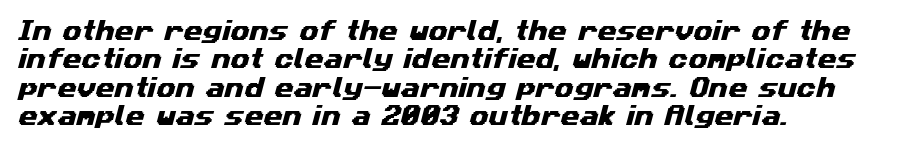
Successive baselines arrive at the customary interval. Spacing between characters is what you'd get straight out of the box. Teacher's note: observe the even left margin — that is flush-left alignment. Has an underline been added? It has not.
